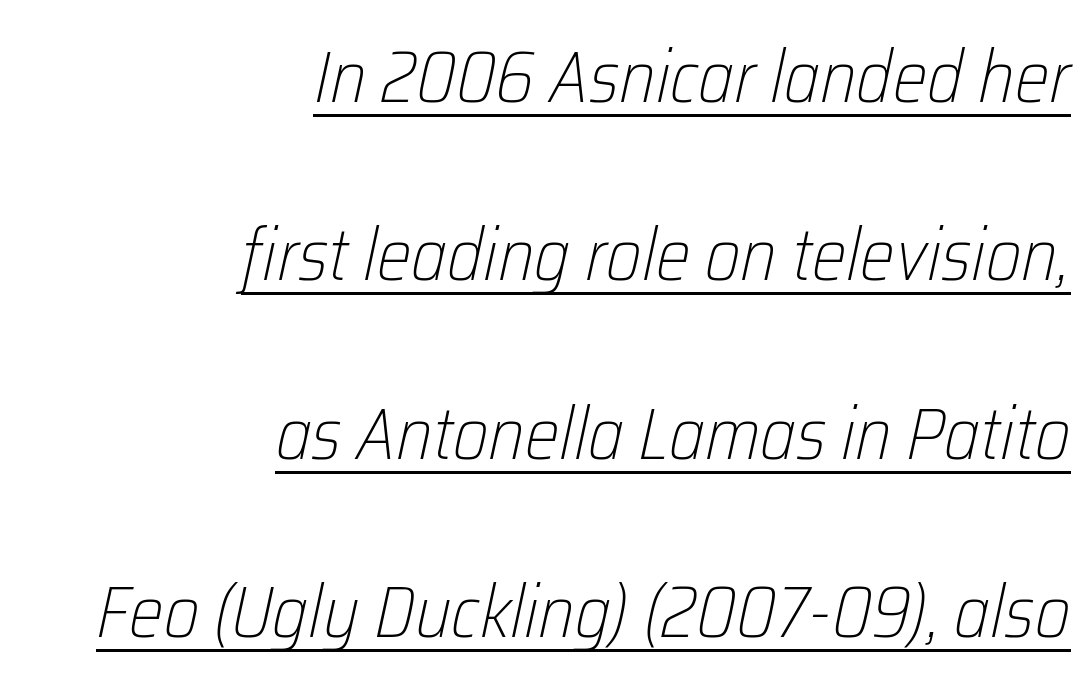
Q: Is the text bold? A: No.
Q: Is the text italic (slanted)? A: Yes, it leans right by about 12 degrees.
Q: Is the text underlined? A: Yes.
Q: How is the paragraph aligned? A: Right-aligned.
Q: Is the spacing between letters normal or unusually wide? A: Normal.
Q: Is the spacing between lines tight, normal or loose? A: Loose.
Q: Width (condensed, normal, or wide)? A: Condensed.
Q: Stroke contrast? A: Low.
Q: x-height? A: Medium.
Q: Monospaced? A: No.
